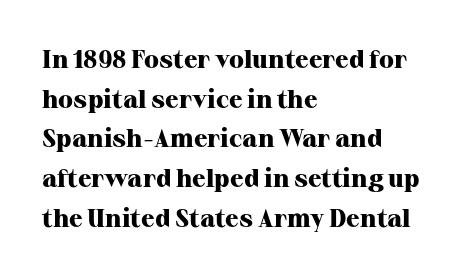
The image shows 25 px bold type, upright; set left-aligned, normal line spacing (1.59x), normal letter spacing, not underlined.
